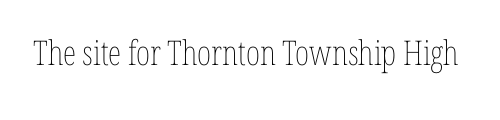
Heft: none added — not bold. The letters stand straight up with perfectly vertical stems. Note the varied advance widths — an 'i' is clearly narrower than an 'm'. Bare-footed words on every line. Tracking here is standard; glyphs follow each other at the usual distance.
